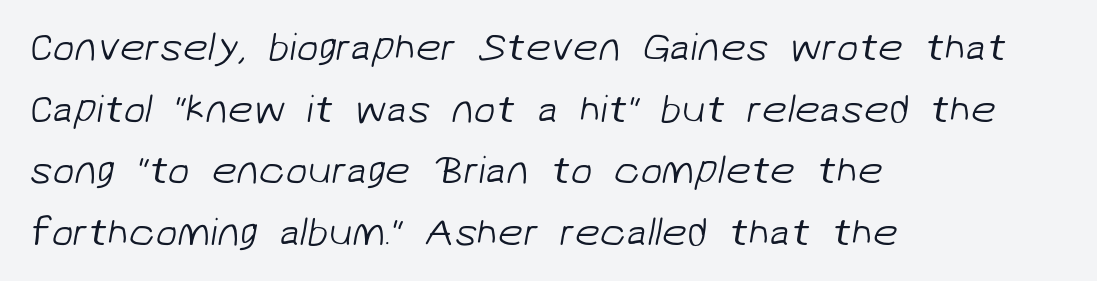
Q: Is the text bold? A: No.
Q: Is the typeface a serif or a sans-serif typeface? A: Sans-serif.
Q: Is the text underlined? A: No.
Q: How is the paragraph aligned? A: Left-aligned.
Q: Is the spacing between letters normal or unusually wide? A: Normal.
Q: Is the spacing between lines tight, normal or loose? A: Normal.
Q: Width (condensed, normal, or wide)? A: Normal.
Q: Stroke contrast? A: Low.
Q: x-height? A: Medium.
Q: Monospaced? A: No.
